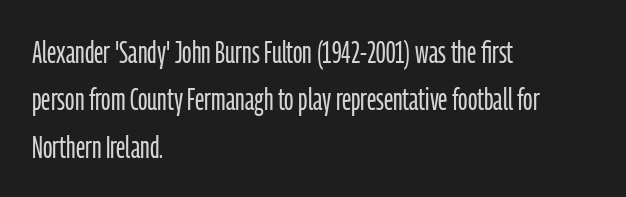
{"serif": "no", "italic": "no", "bold": "no", "weight": "light", "width": "condensed", "stroke_contrast": "low", "x_height": "medium", "monospaced": "no", "underline": "no", "align": "left", "line_spacing": "normal", "line_spacing_ratio": 1.53, "letter_spacing": "normal", "letter_spacing_em": 0.0, "glyph_px": 31}
